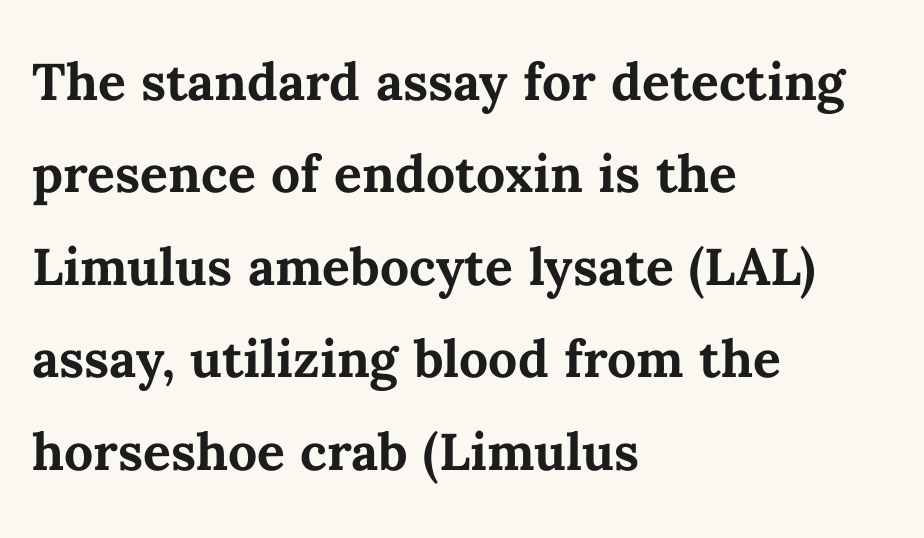
{"italic": "no", "bold": "yes", "weight": "semibold", "width": "normal", "stroke_contrast": "medium", "x_height": "medium", "monospaced": "no", "underline": "no", "align": "left", "line_spacing": "normal", "line_spacing_ratio": 1.34, "letter_spacing": "normal", "letter_spacing_em": 0.0, "glyph_px": 69}
